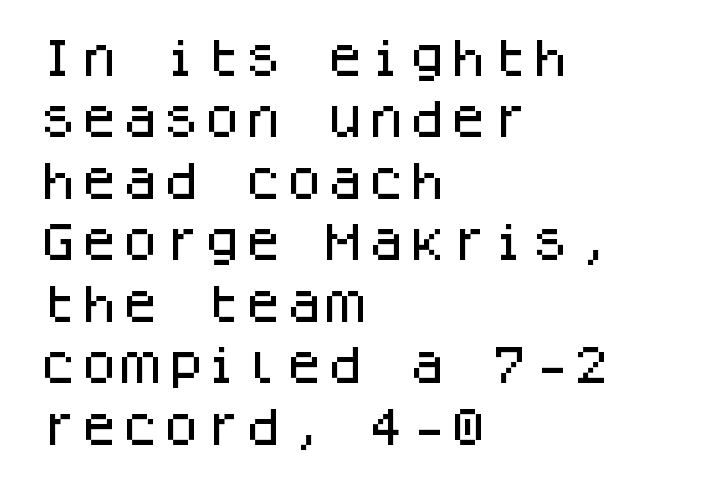
{"serif": "no", "italic": "no", "width": "normal", "stroke_contrast": "low", "x_height": "large", "monospaced": "yes", "underline": "no", "align": "left", "line_spacing": "normal", "line_spacing_ratio": 1.5, "letter_spacing": "normal", "letter_spacing_em": 0.0, "glyph_px": 41}
